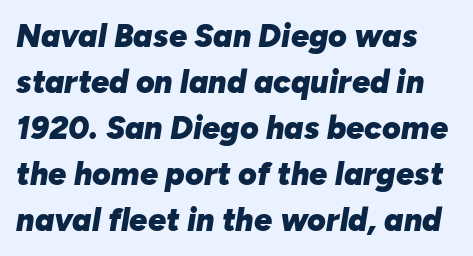
Q: Is the text bold? A: Yes.
Q: Is the text italic (slanted)? A: Yes, it leans right by about 10 degrees.
Q: Is the text underlined? A: No.
Q: Is the spacing between letters normal or unusually wide? A: Normal.
Q: Is the spacing between lines tight, normal or loose? A: Normal.
Q: Width (condensed, normal, or wide)? A: Normal.
Q: Stroke contrast? A: Low.
Q: x-height? A: Medium.
Q: Monospaced? A: No.
